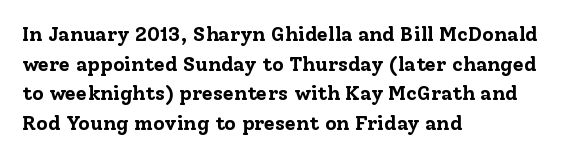
The image shows 20 px bold type, upright; set left-aligned, normal line spacing (1.48x), normal letter spacing, not underlined.
